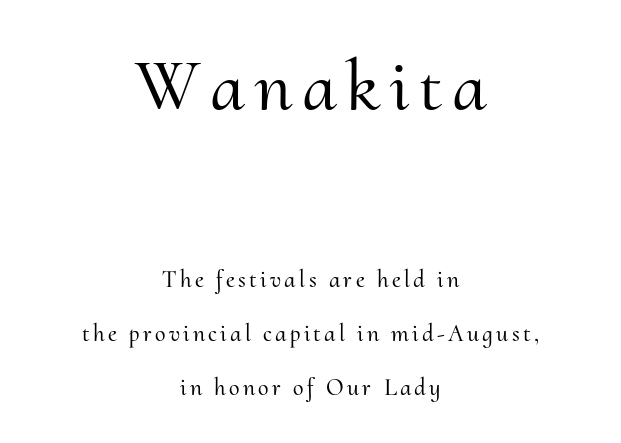
The image shows 73 px serif type, upright; set centered, loose line spacing (2.25x), not underlined; the first (top) block is 3.04x larger; medium stroke contrast and a small x-height.
